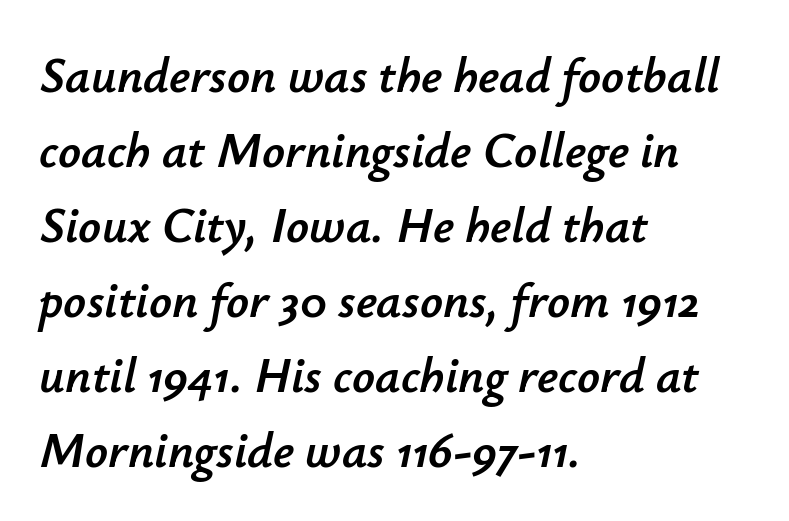
{"italic": "yes", "lean": "right", "slant_degrees": 12, "width": "normal", "stroke_contrast": "low", "x_height": "small", "monospaced": "no", "underline": "no", "align": "left", "line_spacing": "normal", "line_spacing_ratio": 1.5, "letter_spacing": "normal", "letter_spacing_em": 0.0, "glyph_px": 50}
